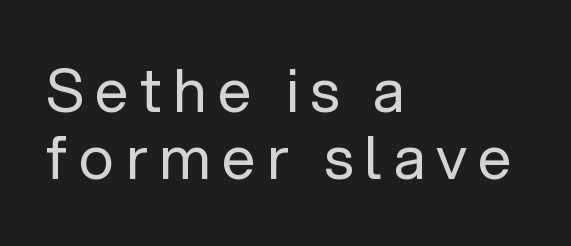
{"serif": "no", "italic": "no", "bold": "no", "weight": "regular", "width": "normal", "stroke_contrast": "low", "x_height": "medium", "monospaced": "no", "underline": "no", "align": "left", "line_spacing": "tight", "line_spacing_ratio": 1.12, "glyph_px": 60}
